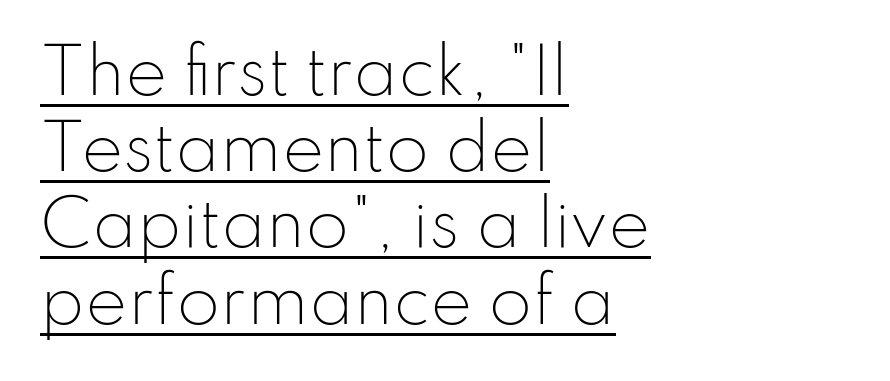
The image shows 63 px light sans-serif type, upright; set left-aligned, line spacing 1.21x, normal letter spacing, underlined; low stroke contrast and a small x-height.
